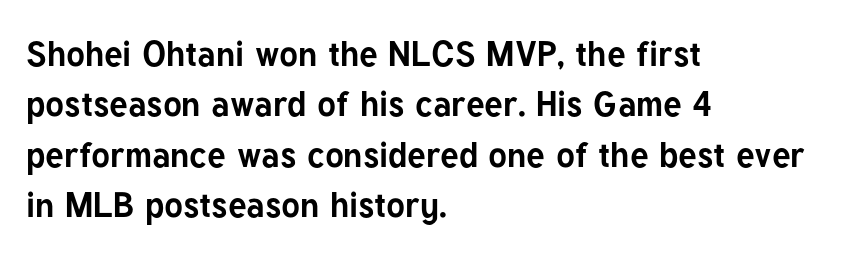
The image shows 35 px bold sans-serif type, upright; set left-aligned, normal line spacing (1.44x), normal letter spacing, not underlined; low stroke contrast and a medium x-height.
